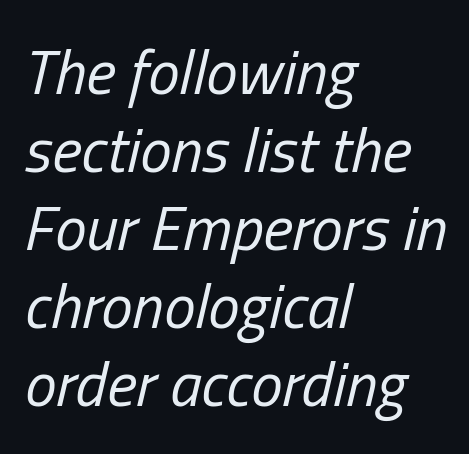
Q: Is the text bold? A: No.
Q: Is the text italic (slanted)? A: Yes, it leans right by about 13 degrees.
Q: Is the text underlined? A: No.
Q: How is the paragraph aligned? A: Left-aligned.
Q: Is the spacing between letters normal or unusually wide? A: Normal.
Q: Width (condensed, normal, or wide)? A: Condensed.
Q: Stroke contrast? A: Low.
Q: x-height? A: Medium.
Q: Monospaced? A: No.
